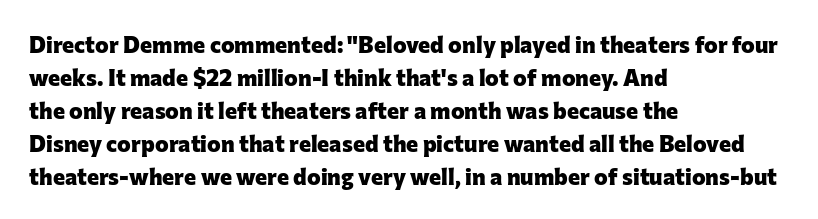
The image shows 23 px bold type, upright; set left-aligned, normal line spacing (1.43x), normal letter spacing, not underlined.
